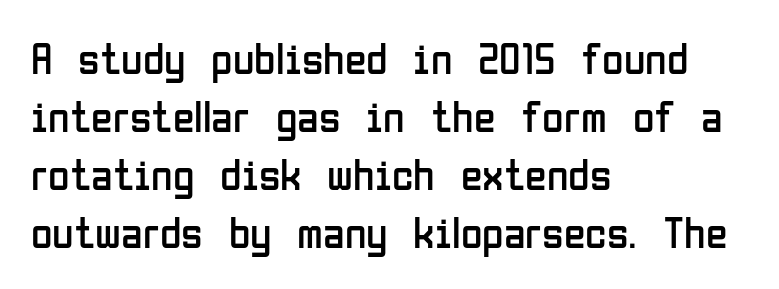
Ink coverage per letter is moderate at most. Unmarked baselines from the first word to the last. The rendering uses natural spacing where letterforms have individual widths. Classification — sans serif.
